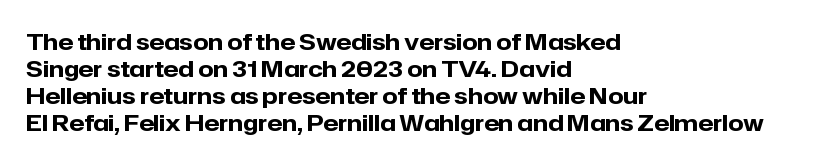
The setting favours the left margin, as ordinary paragraphs usually do. The strip under each line holds only bare page. Every letter is thick-stroked: bold, no question. In terms of posture, this sample is upright. Is the letter spacing exaggerated? No — it looks like the ordinary default.
